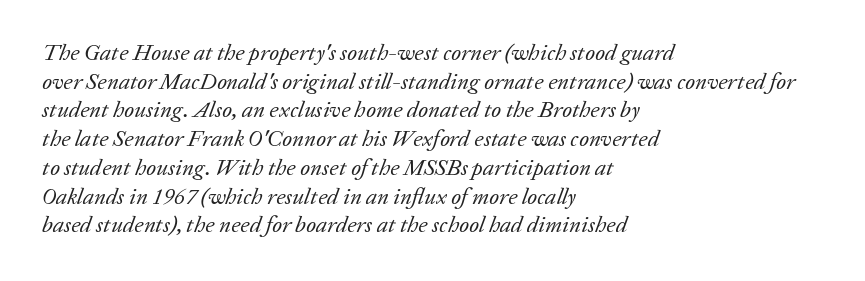
{"italic": "yes", "lean": "right", "slant_degrees": 20, "bold": "no", "underline": "no", "align": "left", "line_spacing": "normal", "line_spacing_ratio": 1.25, "letter_spacing": "normal", "letter_spacing_em": 0.0, "glyph_px": 23}
